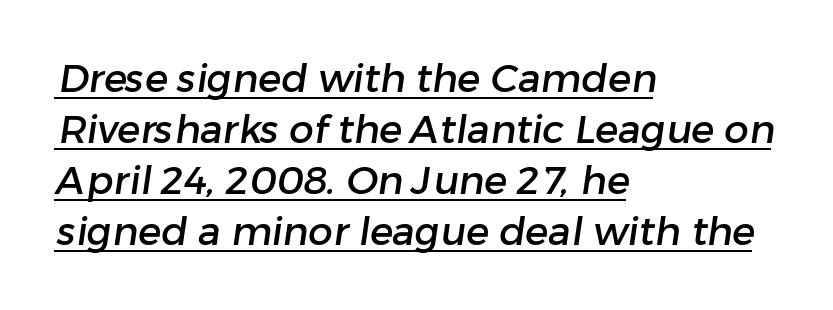
{"serif": "no", "width": "normal", "stroke_contrast": "low", "x_height": "medium", "monospaced": "no", "underline": "yes", "align": "left", "line_spacing": "normal", "line_spacing_ratio": 1.31, "letter_spacing": "normal", "letter_spacing_em": 0.0, "glyph_px": 39}
